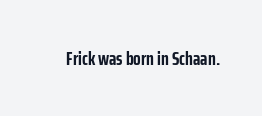
Q: Is the text bold? A: Yes.
Q: Is the text italic (slanted)? A: No, it is upright.
Q: Is the text underlined? A: No.
Q: Is the spacing between letters normal or unusually wide? A: Normal.
